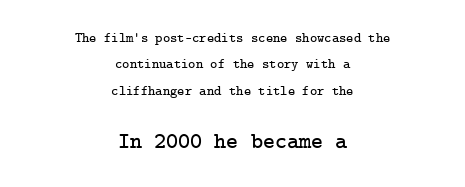
Inter-character spacing is left at the font's built-in metrics. Horizontal alignment here is central, giving a formal, balanced look. The passage shown is not underscored anywhere. Bigger letters appear in the bottom chunk; the top chunk is reduced.
